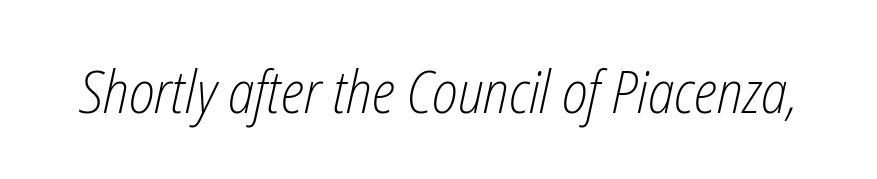
Character widths vary here, with narrow letters taking less room than wide ones. When letters slant like this, we call the style italic. A bare baseline throughout the passage. Counters stay open thanks to moderate or lighter strokes.
